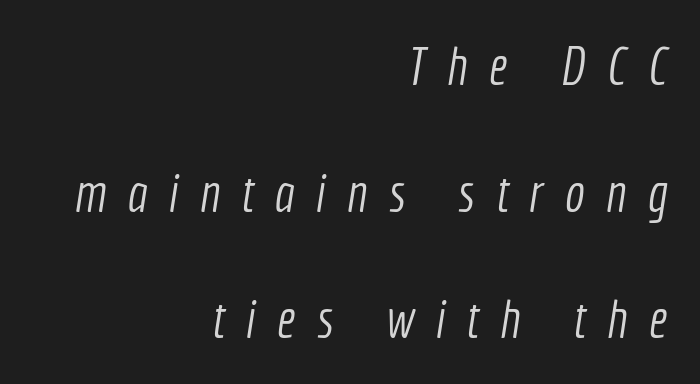
Q: Is the text bold? A: No.
Q: Is the typeface a serif or a sans-serif typeface? A: Sans-serif.
Q: Is the text underlined? A: No.
Q: How is the paragraph aligned? A: Right-aligned.
Q: Is the spacing between letters normal or unusually wide? A: Unusually wide.
Q: Is the spacing between lines tight, normal or loose? A: Loose.
Q: Width (condensed, normal, or wide)? A: Condensed.
Q: x-height? A: Medium.
Q: Monospaced? A: No.
